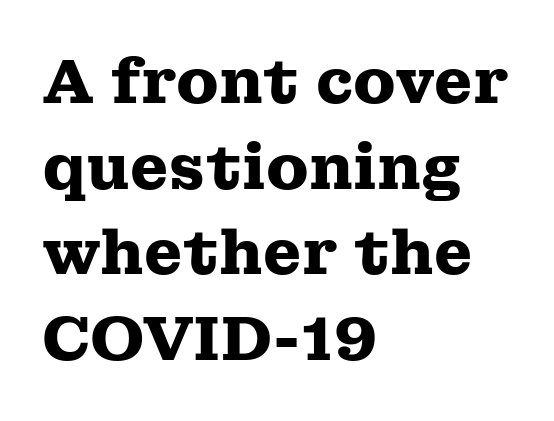
{"serif": "yes", "italic": "no", "bold": "yes", "weight": "heavy", "width": "wide", "stroke_contrast": "medium", "x_height": "medium", "monospaced": "no", "underline": "no", "align": "left", "line_spacing": "normal", "line_spacing_ratio": 1.38, "letter_spacing": "normal", "letter_spacing_em": 0.0, "glyph_px": 62}
